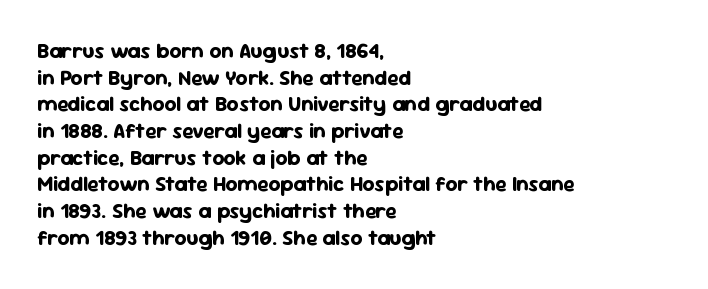
{"italic": "no", "bold": "yes", "underline": "no", "align": "left", "line_spacing": "normal", "line_spacing_ratio": 1.27, "letter_spacing": "normal", "letter_spacing_em": 0.0, "glyph_px": 21}
